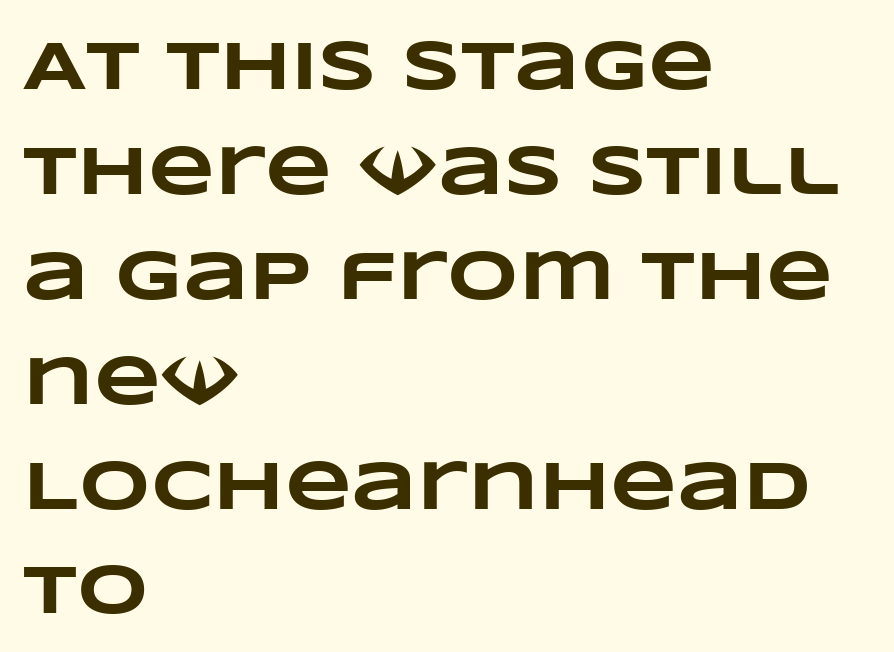
The image shows 69 px heavy, wide type; set left-aligned, normal line spacing (1.52x), normal letter spacing, not underlined; low stroke contrast and a large x-height.
